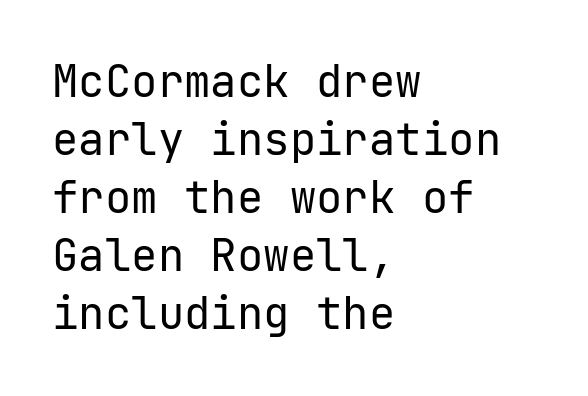
Underlining? Definitely not there. The weight tops out at a normal text grade. Observe the absence of serifs on each vertical stroke in this sample. The lettering stays uniformly vertical, giving the passage a roman look. You could call the tracking neutral — neither tight nor loose. Vertically, the passage feels balanced, rows spaced as you'd expect.
